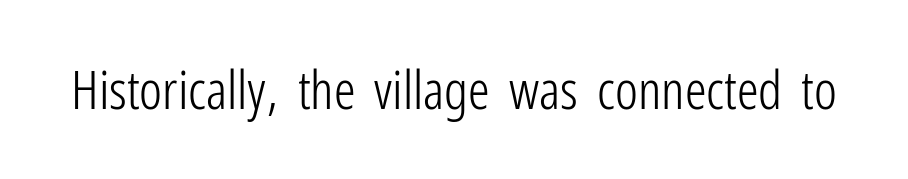
The image shows 54 px light, condensed sans-serif type, upright; set normal letter spacing, not underlined; low stroke contrast and a medium x-height.
